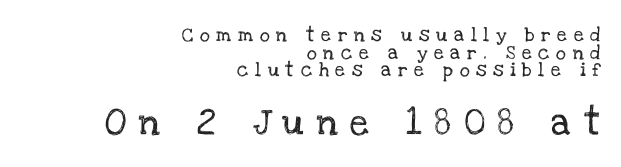
The image shows 27 px text type, upright; set right-aligned, normal line spacing (1.26x), unusually wide letter spacing (+0.47 em), not underlined; the second (bottom) block is 1.93x larger.
